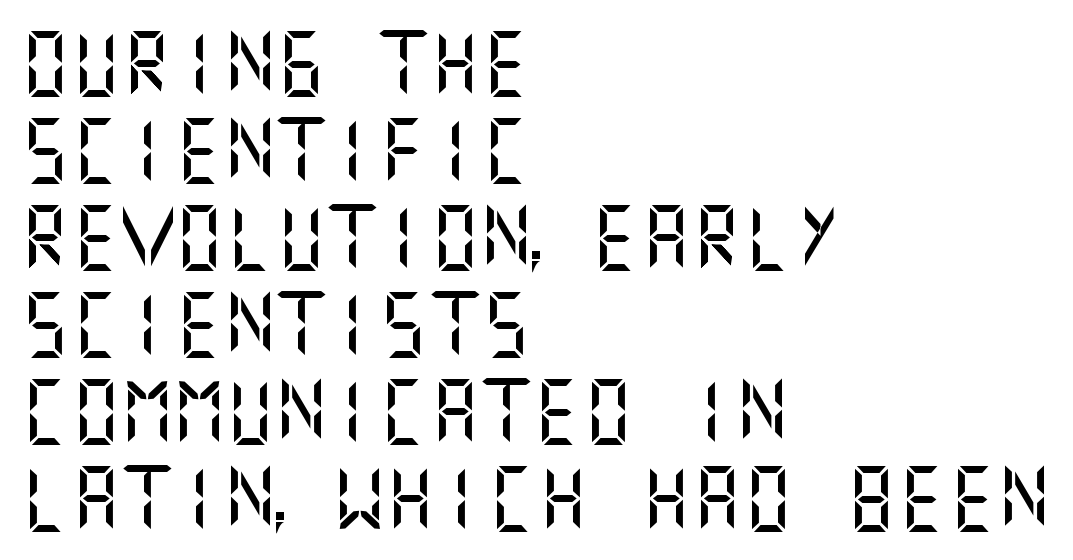
Q: Is the text italic (slanted)? A: No, it is upright.
Q: Is the typeface a serif or a sans-serif typeface? A: Sans-serif.
Q: Is the text underlined? A: No.
Q: How is the paragraph aligned? A: Left-aligned.
Q: Is the spacing between letters normal or unusually wide? A: Normal.
Q: Is the spacing between lines tight, normal or loose? A: Normal.
Q: Width (condensed, normal, or wide)? A: Normal.
Q: Stroke contrast? A: Medium.
Q: x-height? A: Large.
